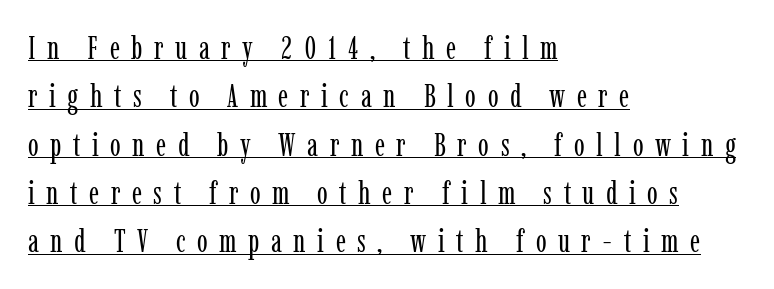
{"serif": "yes", "italic": "no", "bold": "no", "weight": "regular", "width": "condensed", "stroke_contrast": "low", "x_height": "medium", "monospaced": "no", "underline": "yes", "align": "left", "line_spacing": "normal", "line_spacing_ratio": 1.51, "letter_spacing": "wide", "letter_spacing_em": 0.36, "glyph_px": 32}
